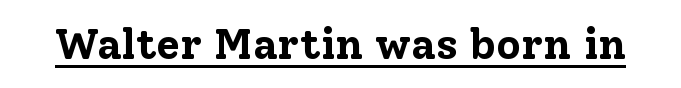
{"serif": "yes", "italic": "no", "bold": "yes", "weight": "bold", "width": "normal", "stroke_contrast": "low", "x_height": "medium", "monospaced": "no", "underline": "yes", "letter_spacing": "normal", "letter_spacing_em": 0.0, "glyph_px": 43}
